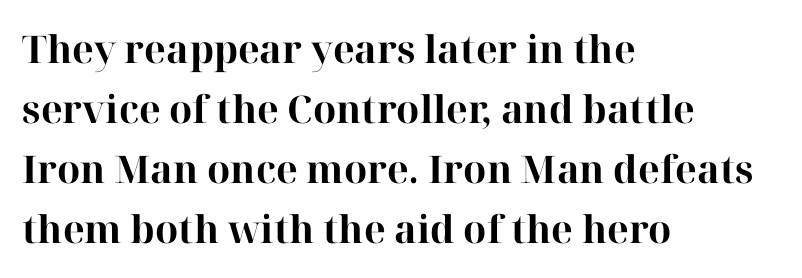
The image shows 38 px bold serif type, upright; set left-aligned, normal line spacing (1.58x), normal letter spacing, not underlined; high stroke contrast and a medium x-height.
